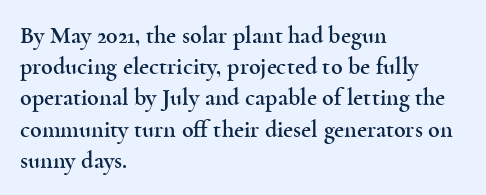
{"italic": "no", "underline": "no", "align": "left", "line_spacing": "normal", "line_spacing_ratio": 1.3, "letter_spacing": "normal", "letter_spacing_em": 0.0, "glyph_px": 24}
